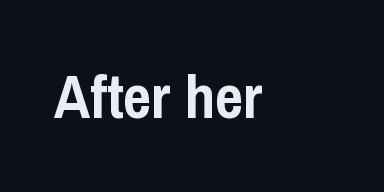
Descender tails drop into unmarked territory. Look at the stroke-to-counter ratio: heavy, a bold. This sample uses an upright cut, with every glyph sitting square on the baseline. Character widths vary here, with narrow letters taking less room than wide ones.
